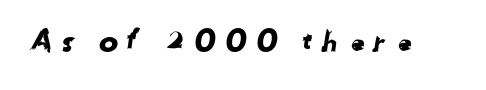
Q: Is the typeface a serif or a sans-serif typeface? A: Sans-serif.
Q: Is the text underlined? A: No.
Q: Is the spacing between letters normal or unusually wide? A: Unusually wide.
Q: Width (condensed, normal, or wide)? A: Normal.
Q: Stroke contrast? A: Low.
Q: x-height? A: Medium.
Q: Monospaced? A: No.
